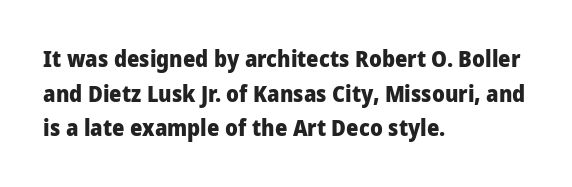
Q: Is the text bold? A: Yes.
Q: Is the text italic (slanted)? A: No, it is upright.
Q: Is the text underlined? A: No.
Q: How is the paragraph aligned? A: Left-aligned.
Q: Is the spacing between letters normal or unusually wide? A: Normal.
Q: Is the spacing between lines tight, normal or loose? A: Normal.
